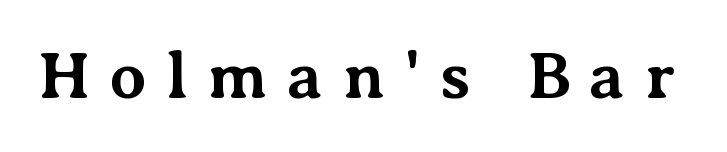
Q: Is the text bold? A: Yes.
Q: Is the text italic (slanted)? A: No, it is upright.
Q: Is the typeface a serif or a sans-serif typeface? A: Serif.
Q: Is the text underlined? A: No.
Q: Is the spacing between letters normal or unusually wide? A: Unusually wide.
Q: Width (condensed, normal, or wide)? A: Normal.
Q: Stroke contrast? A: Medium.
Q: x-height? A: Medium.
Q: Monospaced? A: No.
